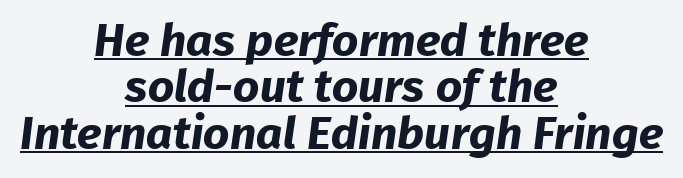
The specimen includes a rule beneath the text block's lines. Summary of weight: heavy, a full bold. Proportional: the letters do not fall into vertical columns. The face used here is a sans, in the tradition of grotesques and geometrics. The type is set solid horizontally, with unmodified tracking. One glance says dense: line gaps are narrower than usual.
